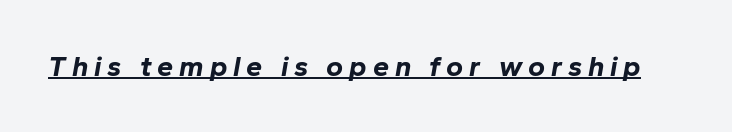
Q: Is the text bold? A: Yes.
Q: Is the text italic (slanted)? A: Yes, it leans right by about 10 degrees.
Q: Is the text underlined? A: Yes.
Q: Is the spacing between letters normal or unusually wide? A: Unusually wide.
Q: Width (condensed, normal, or wide)? A: Normal.
Q: Stroke contrast? A: Low.
Q: x-height? A: Medium.
Q: Monospaced? A: No.
